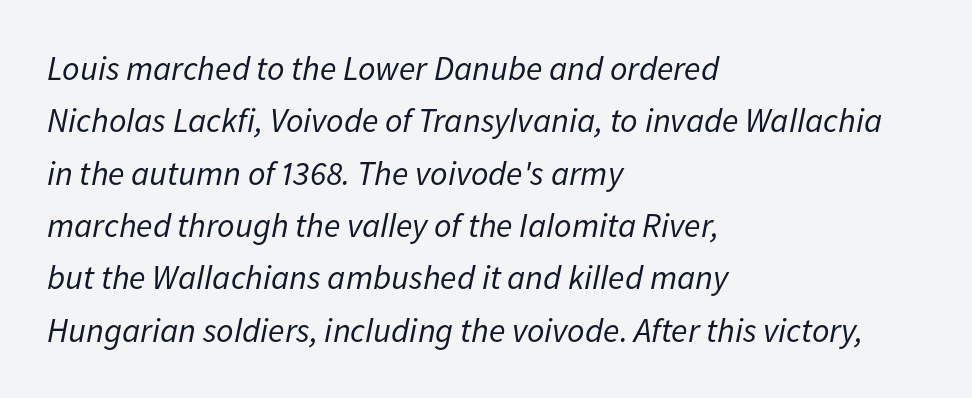
The passage shown leans; its letterforms are oblique. Underlining? Definitely not there. Stroke thickness stays within the range of a standard reading face or lighter. Honestly, the letter spacing is just normal — you wouldn't notice it. If you measured baseline to baseline, you'd find a middling distance.
